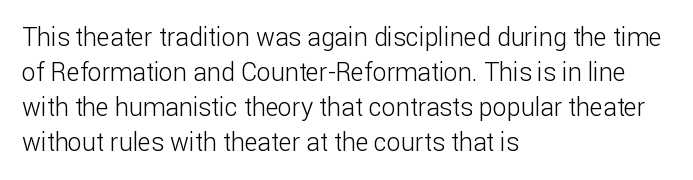
Nobody drew a line under any word here. The passage is arranged the way most books set body copy — flush left. Is the stroke heavy? The answer is a plain regular-or-lighter. Nobody touched the tracking dial on this one. A roman cut, with each character standing at attention. The space between consecutive lines is moderate.
